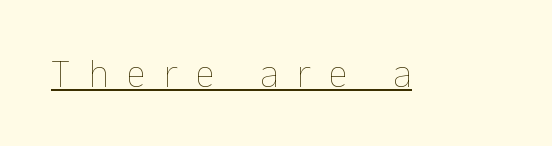
The image shows 39 px thin type, upright; set unusually wide letter spacing (+0.47 em), underlined; low stroke contrast and a medium x-height.
